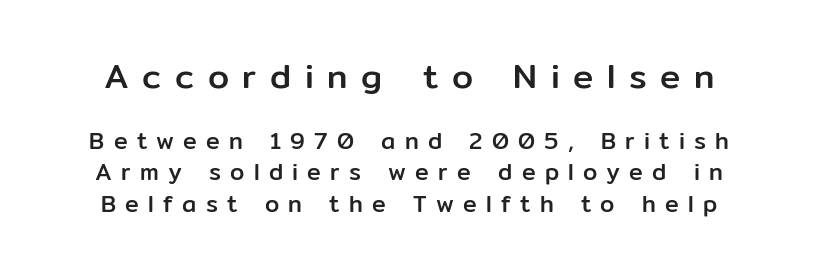
Q: Is the text italic (slanted)? A: No, it is upright.
Q: Is the typeface a serif or a sans-serif typeface? A: Sans-serif.
Q: Is the text underlined? A: No.
Q: Is the spacing between letters normal or unusually wide? A: Unusually wide.
Q: Is the spacing between lines tight, normal or loose? A: Normal.
Q: Which block of text is set in a larger size, the first (top) or the second (bottom)? A: The first (top) one.
Q: Width (condensed, normal, or wide)? A: Normal.
Q: Stroke contrast? A: Low.
Q: x-height? A: Medium.
Q: Monospaced? A: No.
